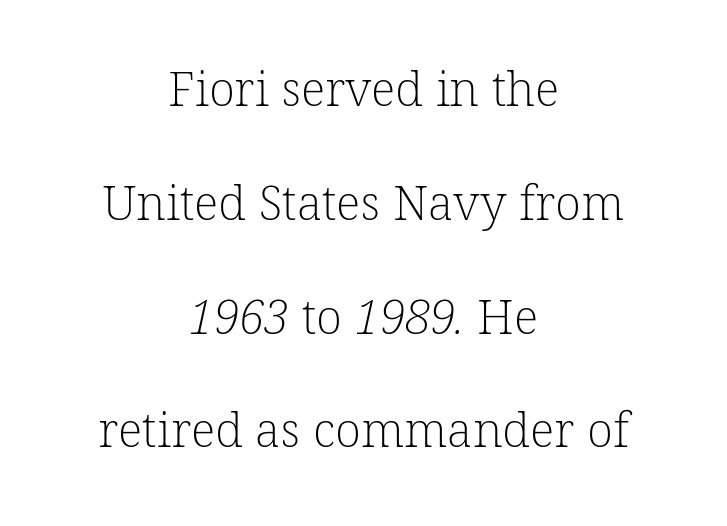
Think of a printed novel: that variable character pitch is what you see here. The font family rendered here belongs to the serif group. Letter spacing: default. The string is rendered with underlining switched off. Reading down the column, the eye jumps a long way to each next line. Compared with a typical body face, this is equally light or lighter still.
